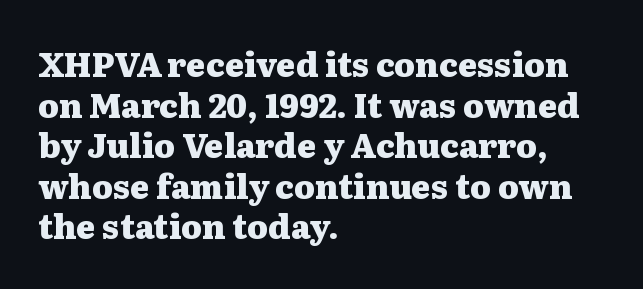
Q: Is the text bold? A: Yes.
Q: Is the text italic (slanted)? A: No, it is upright.
Q: Is the typeface a serif or a sans-serif typeface? A: Serif.
Q: Is the text underlined? A: No.
Q: How is the paragraph aligned? A: Left-aligned.
Q: Is the spacing between letters normal or unusually wide? A: Normal.
Q: Width (condensed, normal, or wide)? A: Wide.
Q: Stroke contrast? A: Medium.
Q: x-height? A: Medium.
Q: Monospaced? A: No.
